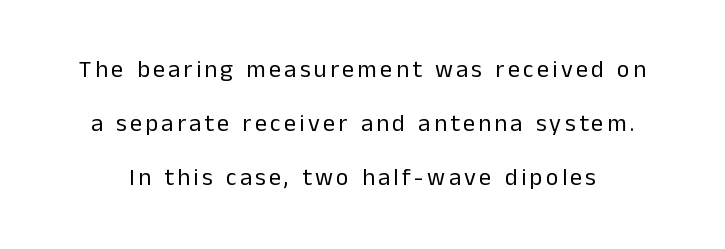
The image shows 24 px text type, upright; set loose line spacing (2.24x), not underlined.
